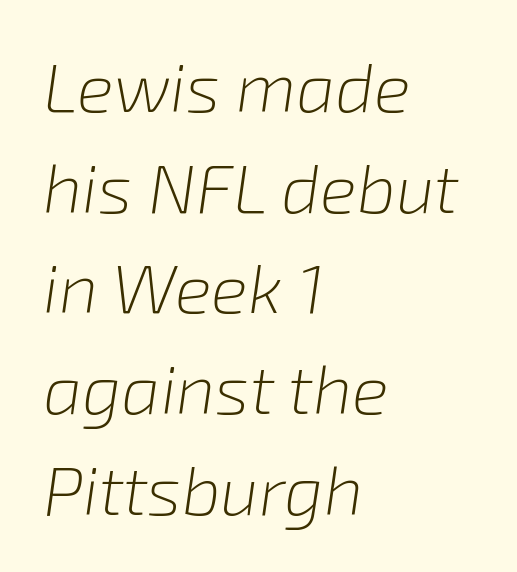
Q: Is the text bold? A: No.
Q: Is the text italic (slanted)? A: Yes, it leans right by about 8 degrees.
Q: Is the text underlined? A: No.
Q: How is the paragraph aligned? A: Left-aligned.
Q: Is the spacing between letters normal or unusually wide? A: Normal.
Q: Is the spacing between lines tight, normal or loose? A: Normal.
Q: Width (condensed, normal, or wide)? A: Normal.
Q: Stroke contrast? A: Low.
Q: x-height? A: Medium.
Q: Monospaced? A: No.
